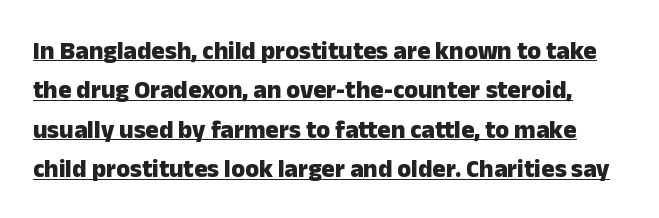
{"italic": "no", "bold": "yes", "underline": "yes", "line_spacing": "normal", "line_spacing_ratio": 1.58, "letter_spacing": "normal", "letter_spacing_em": 0.0, "glyph_px": 25}
